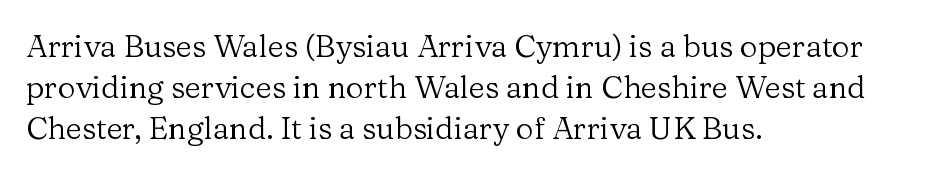
{"serif": "yes", "italic": "no", "bold": "no", "weight": "regular", "width": "normal", "stroke_contrast": "low", "x_height": "medium", "monospaced": "no", "underline": "no", "align": "left", "line_spacing": "normal", "line_spacing_ratio": 1.32, "letter_spacing": "normal", "letter_spacing_em": 0.0, "glyph_px": 31}
